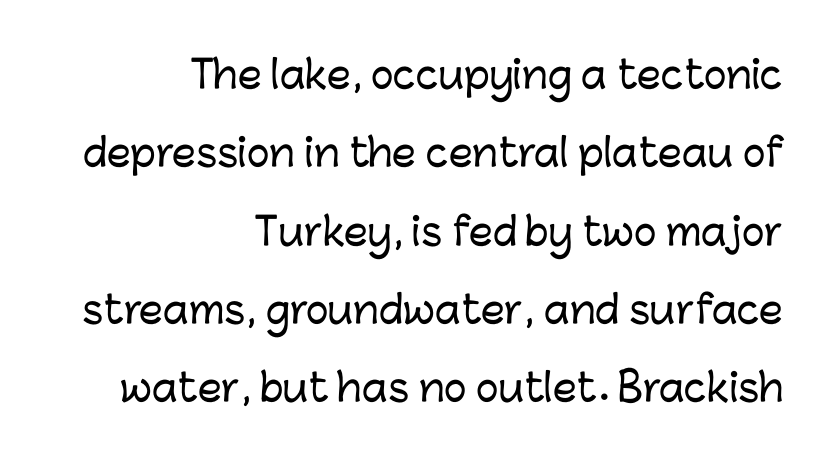
The image shows 38 px sans-serif type, upright; set right-aligned, loose line spacing (2.06x), normal letter spacing, not underlined; low stroke contrast and a medium x-height.
